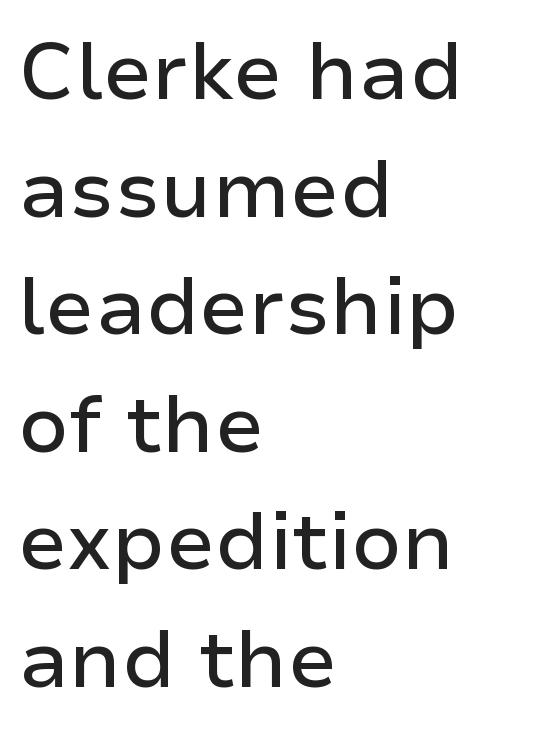
The image shows 80 px sans-serif type, upright; set left-aligned, normal line spacing (1.47x), normal letter spacing, not underlined; low stroke contrast and a medium x-height.
